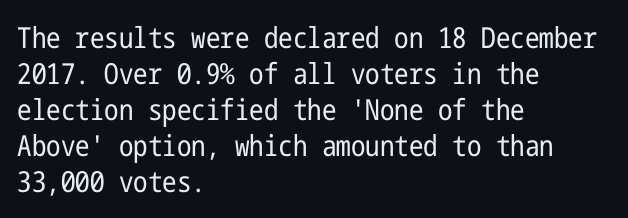
Q: Is the text bold? A: No.
Q: Is the text italic (slanted)? A: No, it is upright.
Q: Is the typeface a serif or a sans-serif typeface? A: Sans-serif.
Q: Is the text underlined? A: No.
Q: How is the paragraph aligned? A: Left-aligned.
Q: Is the spacing between letters normal or unusually wide? A: Normal.
Q: Width (condensed, normal, or wide)? A: Condensed.
Q: Stroke contrast? A: Low.
Q: x-height? A: Medium.
